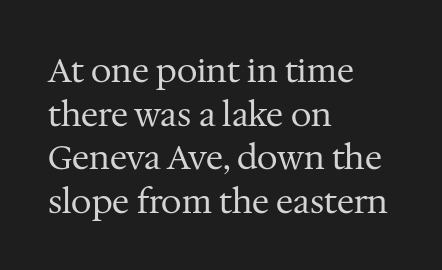
The cut favours lightness, reaching ordinary text weight at its darkest. The font family rendered here belongs to the serif group. This sample uses an upright cut, with every glyph sitting square on the baseline. Check under the words: just untouched page. Regarding leading, the lines here are spaced in the standard way.
